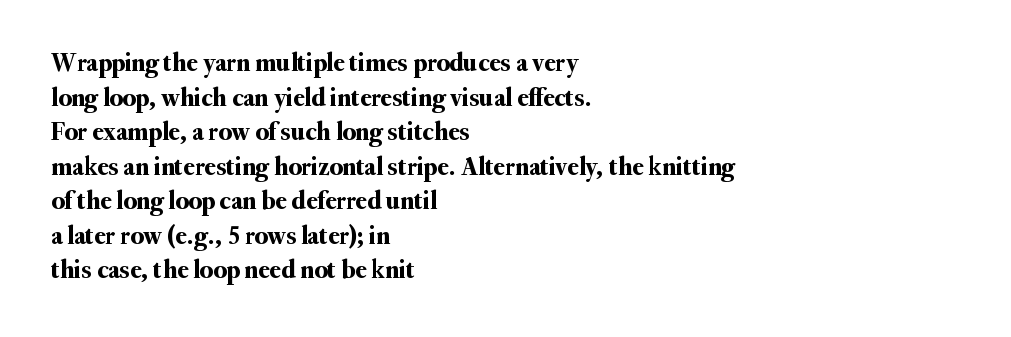
Q: Is the text italic (slanted)? A: No, it is upright.
Q: Is the text underlined? A: No.
Q: How is the paragraph aligned? A: Left-aligned.
Q: Is the spacing between letters normal or unusually wide? A: Normal.
Q: Is the spacing between lines tight, normal or loose? A: Normal.
